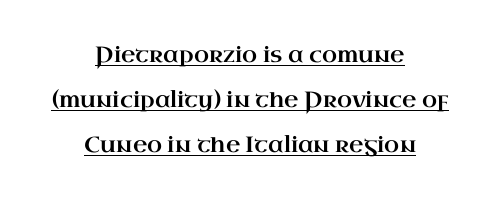
The image shows 22 px text type, upright; set centered, loose line spacing (2.04x), normal letter spacing, underlined.
